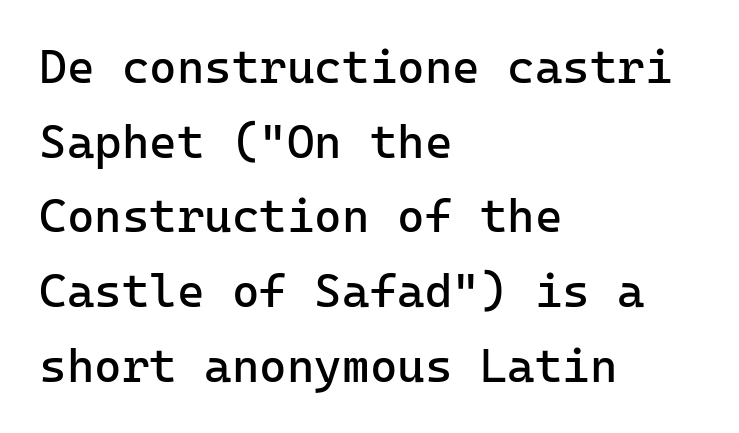
{"serif": "no", "italic": "no", "bold": "no", "weight": "regular", "width": "normal", "stroke_contrast": "low", "x_height": "medium", "monospaced": "yes", "underline": "no", "align": "left", "line_spacing": "normal", "line_spacing_ratio": 1.59, "letter_spacing": "normal", "letter_spacing_em": 0.0, "glyph_px": 47}
